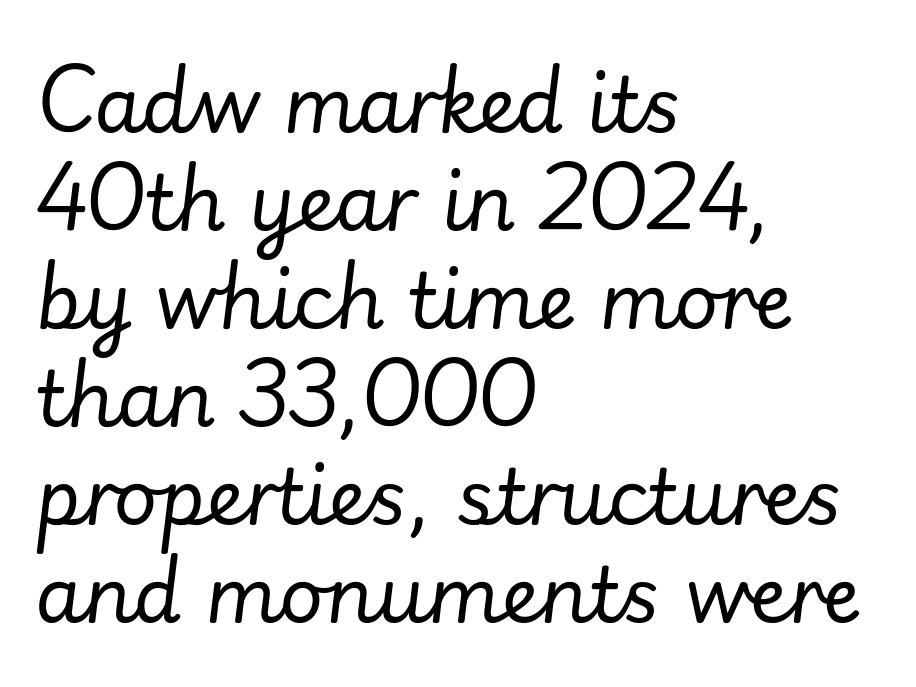
The image shows 76 px regular-weight type, italic (leaning right); set left-aligned, normal line spacing (1.29x), normal letter spacing, not underlined; low stroke contrast and a small x-height.
